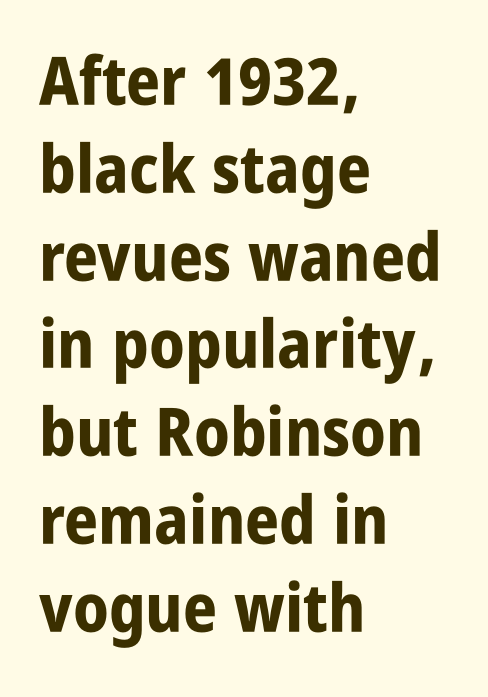
Q: Is the text bold? A: Yes.
Q: Is the text italic (slanted)? A: No, it is upright.
Q: Is the typeface a serif or a sans-serif typeface? A: Sans-serif.
Q: Is the text underlined? A: No.
Q: How is the paragraph aligned? A: Left-aligned.
Q: Is the spacing between letters normal or unusually wide? A: Normal.
Q: Is the spacing between lines tight, normal or loose? A: Normal.
Q: Width (condensed, normal, or wide)? A: Condensed.
Q: Stroke contrast? A: Low.
Q: x-height? A: Large.
Q: Monospaced? A: No.
